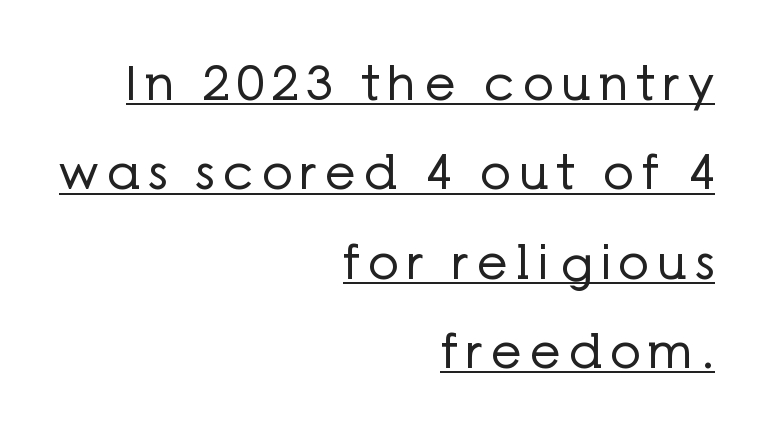
{"serif": "no", "italic": "no", "bold": "no", "weight": "regular", "width": "normal", "stroke_contrast": "low", "x_height": "medium", "monospaced": "no", "underline": "yes", "align": "right", "line_spacing_ratio": 1.86, "glyph_px": 48}
